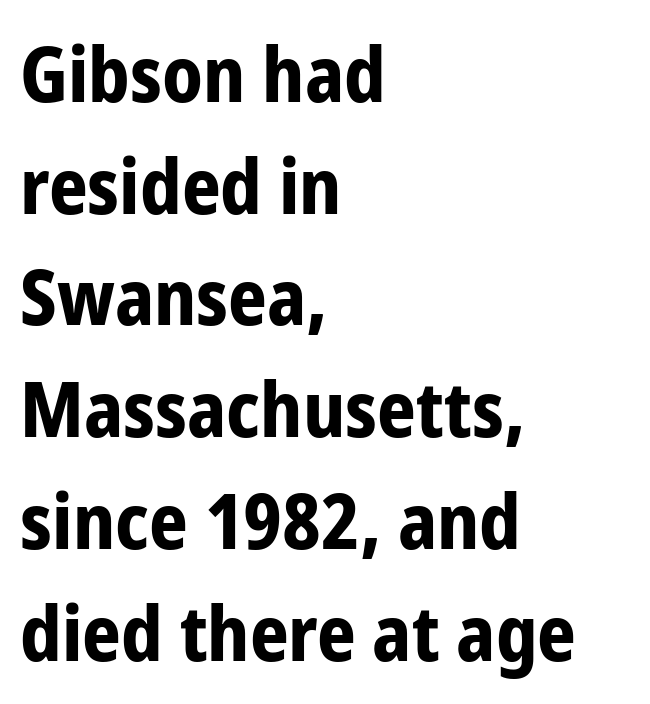
{"serif": "no", "italic": "no", "bold": "yes", "weight": "bold", "width": "condensed", "stroke_contrast": "low", "x_height": "medium", "monospaced": "no", "underline": "no", "align": "left", "line_spacing": "normal", "line_spacing_ratio": 1.47, "letter_spacing": "normal", "letter_spacing_em": 0.0, "glyph_px": 76}
